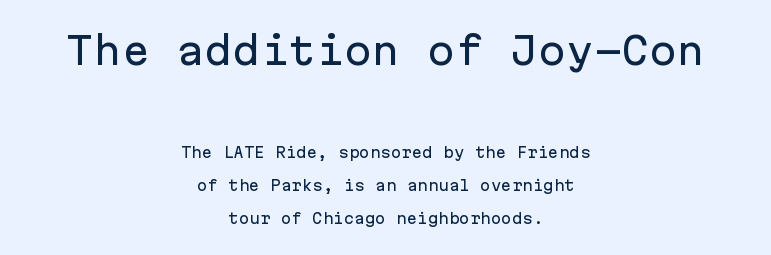
The image shows 37 px sans-serif type, upright, monospaced; set centered, loose line spacing (2.34x), normal letter spacing, not underlined; the first (top) block is 2.64x larger; low stroke contrast and a medium x-height.
